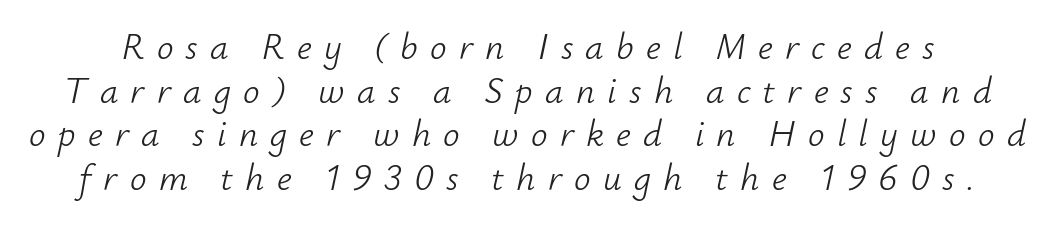
The image shows 37 px light type, italic (leaning right); set line spacing 1.18x, unusually wide letter spacing (+0.33 em), not underlined; low stroke contrast and a small x-height.
